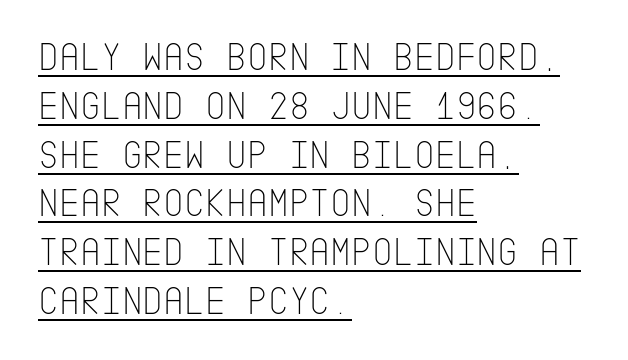
{"serif": "no", "italic": "no", "bold": "no", "weight": "thin", "width": "condensed", "stroke_contrast": "low", "x_height": "large", "underline": "yes", "align": "left", "line_spacing_ratio": 1.22, "letter_spacing": "normal", "letter_spacing_em": 0.0, "glyph_px": 40}
